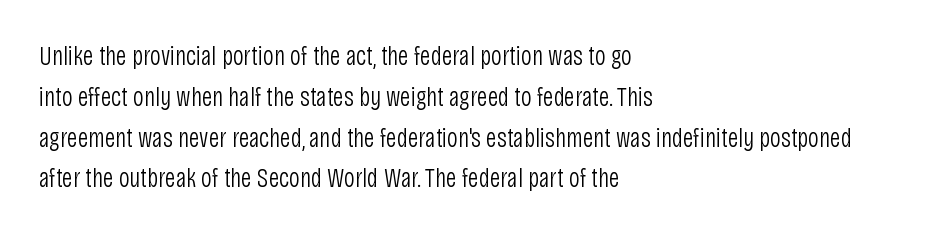
The passage shown stacks its lines at a standard gap. Plain, unruled lines of type. Summary of weight: not heavy and not bold. The rendering keeps characters at their native spacing. Notice how the stems are strictly vertical — no italics here.
